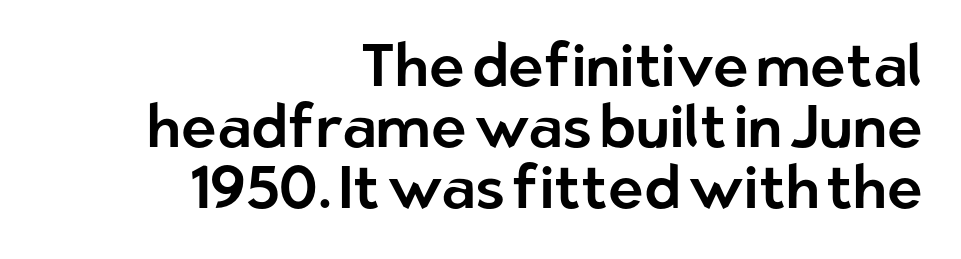
{"serif": "no", "italic": "no", "width": "normal", "stroke_contrast": "low", "x_height": "medium", "monospaced": "no", "underline": "no", "align": "right", "line_spacing": "tight", "line_spacing_ratio": 1.02, "letter_spacing": "normal", "letter_spacing_em": 0.0, "glyph_px": 60}
